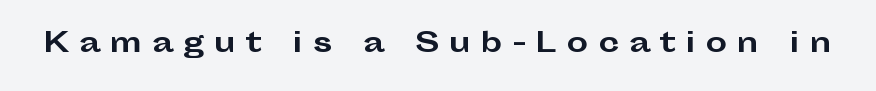
The image shows 27 px bold type, upright; set unusually wide letter spacing (+0.37 em), not underlined.
